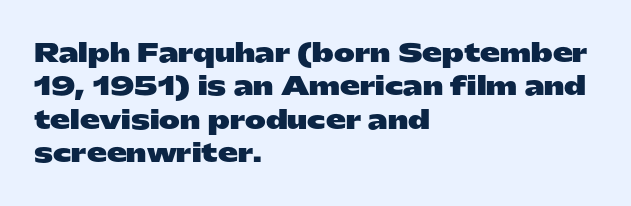
Q: Is the text bold? A: Yes.
Q: Is the text italic (slanted)? A: No, it is upright.
Q: Is the text underlined? A: No.
Q: How is the paragraph aligned? A: Left-aligned.
Q: Is the spacing between letters normal or unusually wide? A: Normal.
Q: Is the spacing between lines tight, normal or loose? A: Normal.
